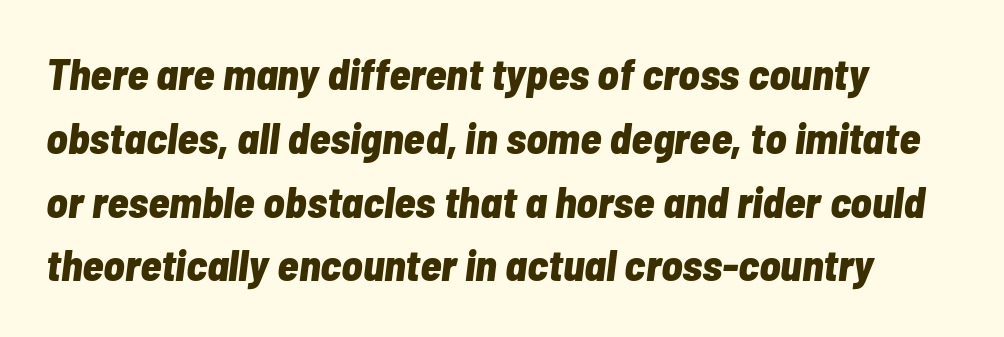
{"italic": "yes", "lean": "right", "slant_degrees": 7, "bold": "yes", "weight": "bold", "width": "condensed", "stroke_contrast": "low", "x_height": "medium", "monospaced": "no", "underline": "no", "line_spacing": "normal", "line_spacing_ratio": 1.45, "letter_spacing": "normal", "letter_spacing_em": 0.0, "glyph_px": 44}
